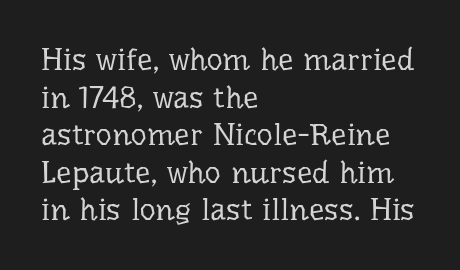
The passage shown has conventional tracking throughout. Is there any slant? The stems are plumb. Is this a sans? No — the strokes have serifs. Words float on clear page, feet unadorned. Is this a fixed-width face? No — the glyphs have proportional, varying widths.
